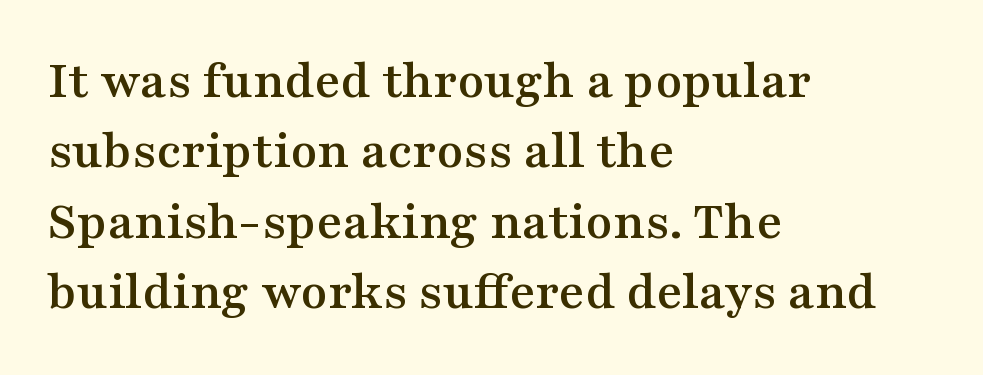
The image shows 55 px wide serif type, upright; set left-aligned, normal line spacing (1.28x), normal letter spacing, not underlined; medium stroke contrast and a medium x-height.
